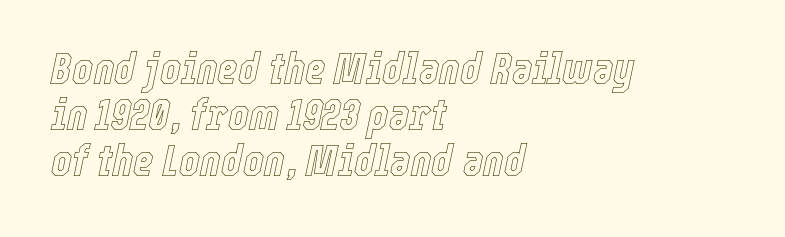
The image shows 44 px condensed type, italic (leaning right); set left-aligned, tight line spacing (1.05x), normal letter spacing, not underlined; a medium x-height.
